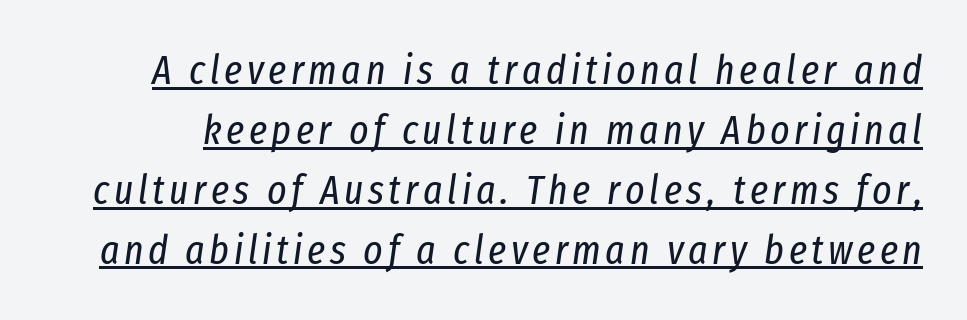
Q: Is the text bold? A: No.
Q: Is the text italic (slanted)? A: Yes, it leans right by about 8 degrees.
Q: Is the text underlined? A: Yes.
Q: Is the spacing between lines tight, normal or loose? A: Normal.
Q: Width (condensed, normal, or wide)? A: Condensed.
Q: Stroke contrast? A: Low.
Q: x-height? A: Medium.
Q: Monospaced? A: No.
